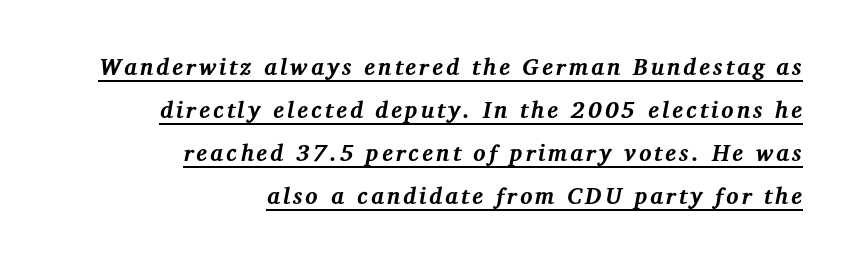
{"italic": "yes", "lean": "right", "slant_degrees": 12, "bold": "yes", "underline": "yes", "align": "right", "line_spacing_ratio": 1.87, "glyph_px": 23}
